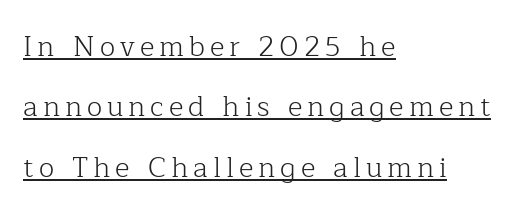
{"serif": "yes", "italic": "no", "bold": "no", "weight": "light", "width": "normal", "stroke_contrast": "low", "x_height": "medium", "monospaced": "no", "underline": "yes", "align": "left", "line_spacing": "loose", "line_spacing_ratio": 2.16, "glyph_px": 28}
